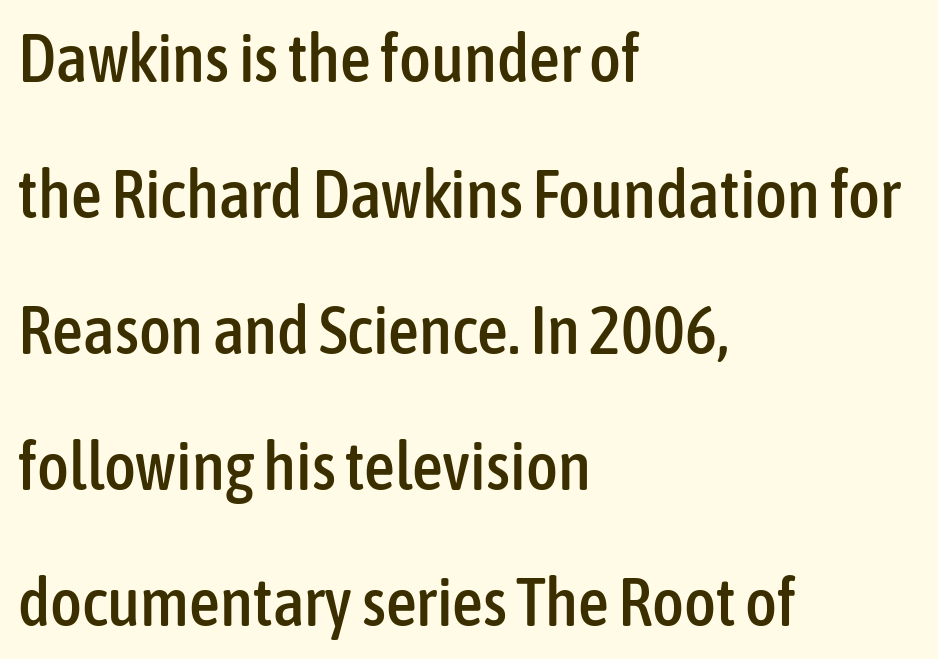
Unlike italic type, these characters show no tilt at all. The typeface chosen for these lines omits serifs. A typesetter would call this leading open, well beyond the default. This rendering uses left alignment, leaving the right contour irregular.
